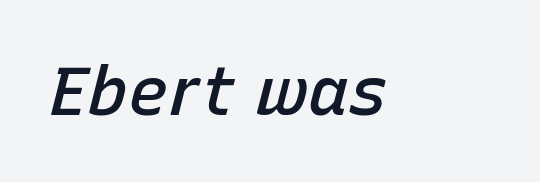
How heavy is the stroke? Medium-heavy — a semibold, shy of bold. Each word holds together tightly as a unit, with standard inter-letter gaps. Lines of text with bare space underneath. The typography opts for an oblique posture over an upright one. Do the characters align in a grid? No, the font is proportional.
